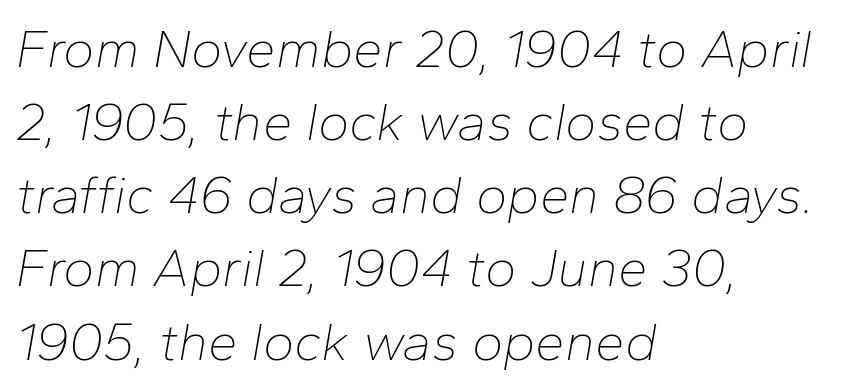
{"italic": "yes", "lean": "right", "slant_degrees": 10, "bold": "no", "weight": "thin", "width": "normal", "stroke_contrast": "low", "x_height": "medium", "monospaced": "no", "underline": "no", "align": "left", "line_spacing": "normal", "line_spacing_ratio": 1.38, "letter_spacing": "normal", "letter_spacing_em": 0.0, "glyph_px": 53}
